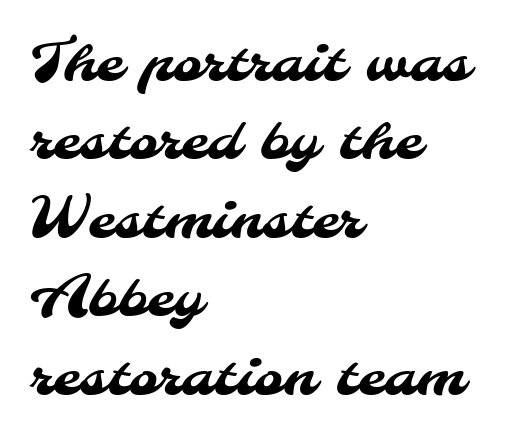
The image shows 56 px sans-serif type; set left-aligned, normal line spacing (1.4x), normal letter spacing, not underlined; medium stroke contrast and a small x-height.
